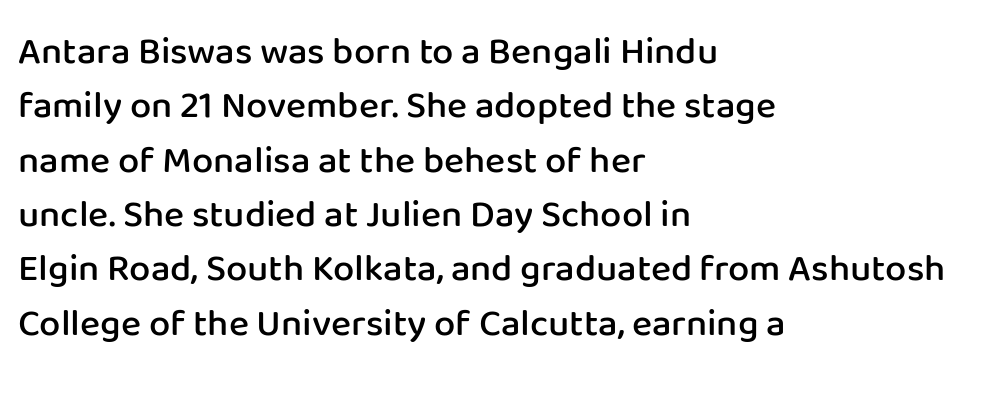
To sum up the face: it is a sans, with no serifs. Horizontal bands of white between lines are of average thickness. The font is running at a semibold setting, under full bold. No word sits above an underline. The typesetter chose a ragged-right arrangement here.
